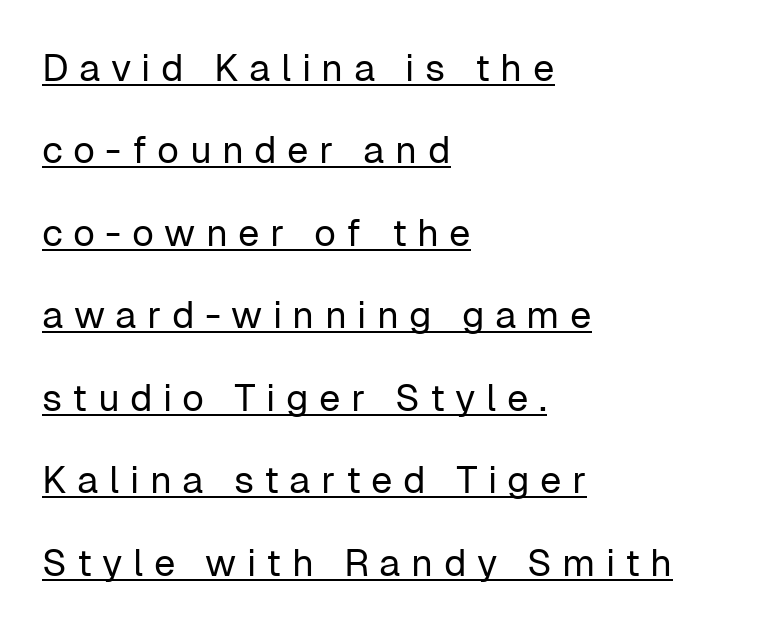
{"serif": "no", "italic": "no", "bold": "no", "weight": "regular", "width": "normal", "stroke_contrast": "low", "x_height": "medium", "monospaced": "no", "underline": "yes", "align": "left", "line_spacing": "loose", "line_spacing_ratio": 2.17, "letter_spacing": "wide", "letter_spacing_em": 0.27, "glyph_px": 38}
